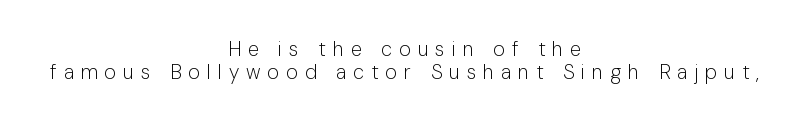
Each line is balanced around a shared central axis. The type sits square on the baseline with zero lean. Observe the wide spacing: letters keep a clear distance from each other. What's the leading like? Squeezed, with rows nearly overlapping. The passage shown is not underscored anywhere.
